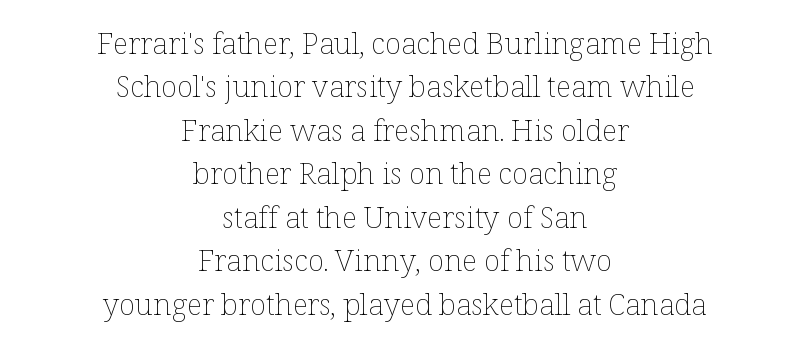
The image shows 30 px thin type, upright; set centered, normal line spacing (1.45x), normal letter spacing, not underlined; low stroke contrast and a medium x-height.
